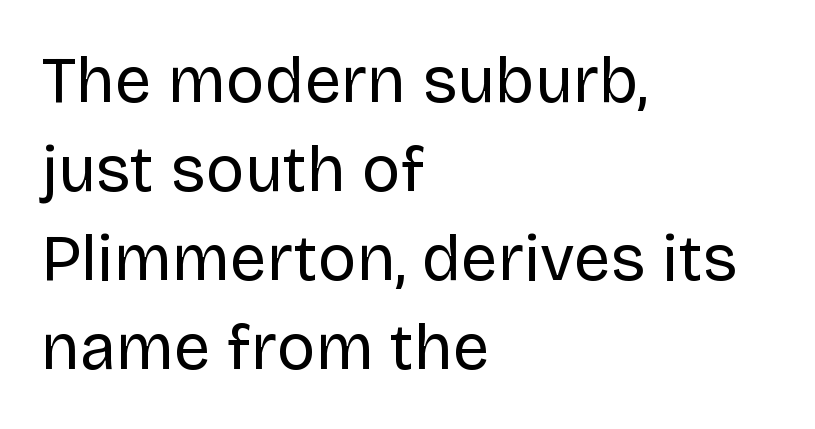
{"serif": "no", "italic": "no", "bold": "no", "weight": "regular", "width": "normal", "stroke_contrast": "low", "x_height": "large", "monospaced": "no", "underline": "no", "align": "left", "line_spacing": "normal", "line_spacing_ratio": 1.37, "letter_spacing": "normal", "letter_spacing_em": 0.0, "glyph_px": 65}
